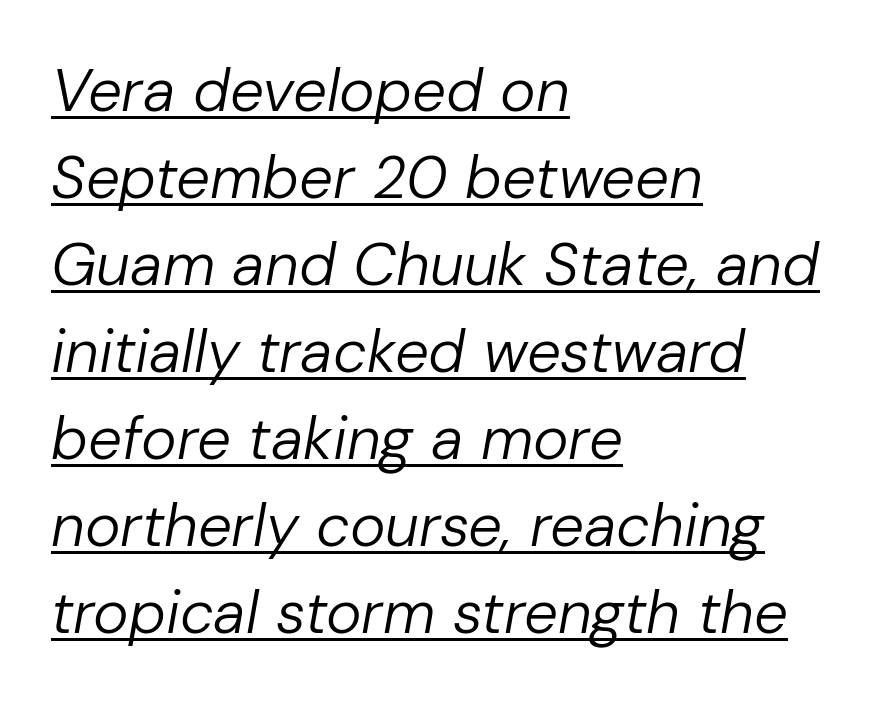
{"italic": "yes", "lean": "right", "slant_degrees": 10, "bold": "no", "weight": "regular", "width": "normal", "stroke_contrast": "low", "x_height": "medium", "monospaced": "no", "underline": "yes", "align": "left", "line_spacing": "normal", "line_spacing_ratio": 1.45, "letter_spacing": "normal", "letter_spacing_em": 0.0, "glyph_px": 60}
